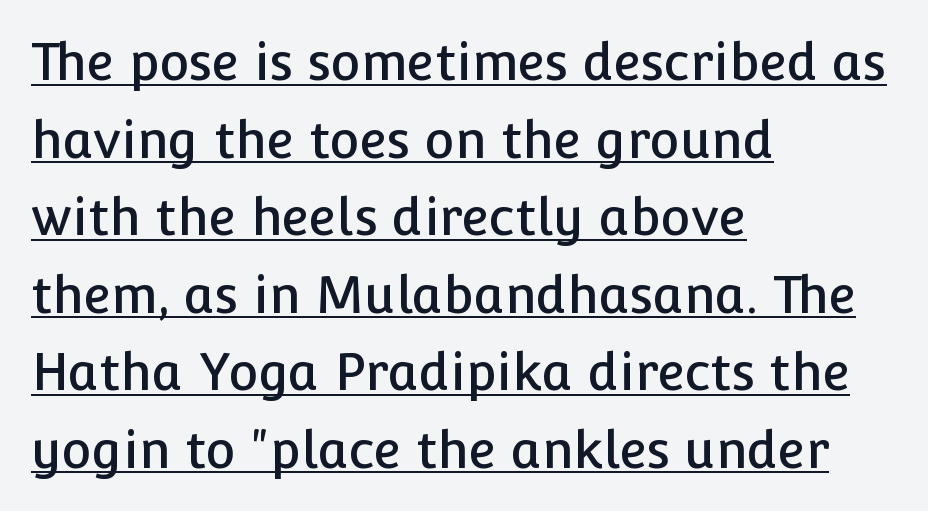
This is the regular roman posture of the typeface. Leading matches the norm, producing a regular column. Caption: standard tracking, unaltered. The passage shown is typed in a proportional face where columns would drift.
